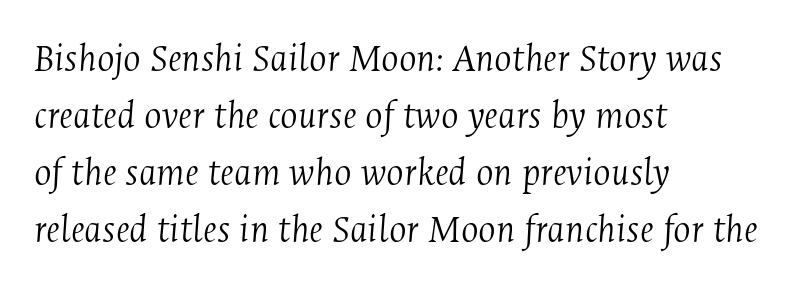
Ink coverage per letter is moderate at most. This sample keeps an unexceptional amount of space between lines. Think of a printed novel: that variable character pitch is what you see here. There's an unmistakable incline to the writing here. Quick note: underline off.
